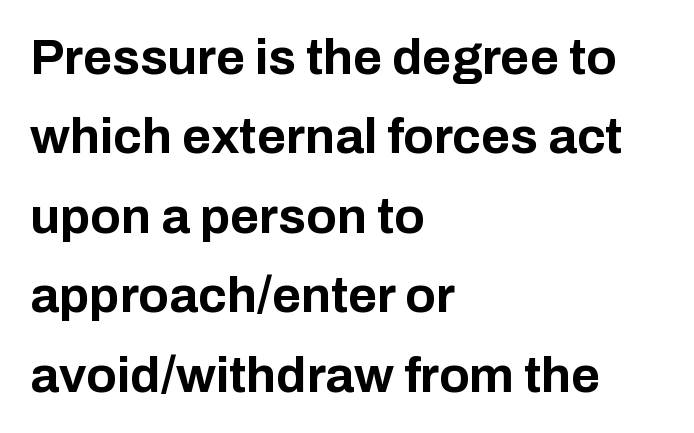
Q: Is the text bold? A: Yes.
Q: Is the text italic (slanted)? A: No, it is upright.
Q: Is the typeface a serif or a sans-serif typeface? A: Sans-serif.
Q: Is the text underlined? A: No.
Q: How is the paragraph aligned? A: Left-aligned.
Q: Is the spacing between letters normal or unusually wide? A: Normal.
Q: Is the spacing between lines tight, normal or loose? A: Normal.
Q: Width (condensed, normal, or wide)? A: Normal.
Q: Stroke contrast? A: Low.
Q: x-height? A: Medium.
Q: Monospaced? A: No.
